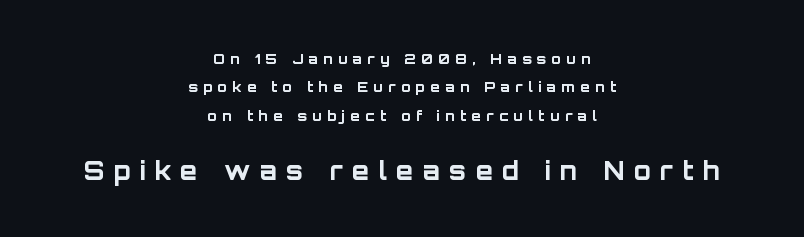
The block of text is sparse from top to bottom, with ample space between rows. The later block is typeset at a bigger size than the earlier block. Characters follow at a spacing far wider than the type designer built in. A clean baseline with only descenders dipping below it.
